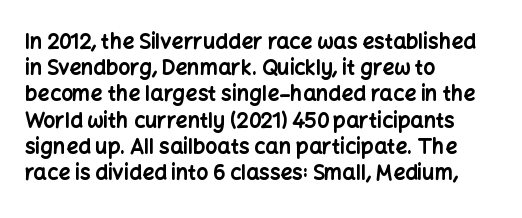
{"italic": "no", "bold": "yes", "underline": "no", "align": "left", "line_spacing": "normal", "line_spacing_ratio": 1.25, "letter_spacing": "normal", "letter_spacing_em": 0.0, "glyph_px": 21}
